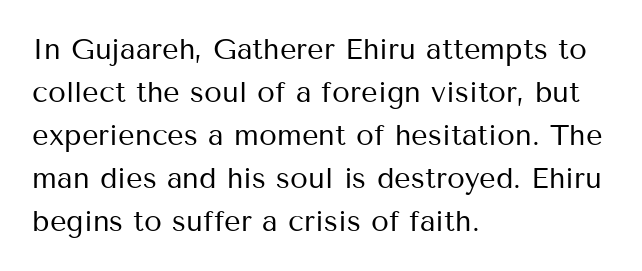
The image shows 29 px regular-weight sans-serif type, upright; set left-aligned, normal line spacing (1.48x), normal letter spacing, not underlined; medium stroke contrast and a medium x-height.
